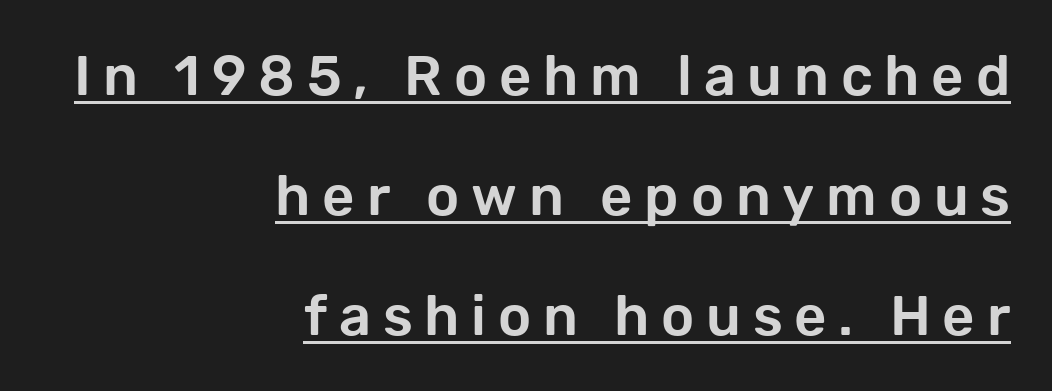
Q: Is the text italic (slanted)? A: No, it is upright.
Q: Is the typeface a serif or a sans-serif typeface? A: Sans-serif.
Q: Is the text underlined? A: Yes.
Q: How is the paragraph aligned? A: Right-aligned.
Q: Is the spacing between letters normal or unusually wide? A: Unusually wide.
Q: Is the spacing between lines tight, normal or loose? A: Loose.
Q: Width (condensed, normal, or wide)? A: Normal.
Q: Stroke contrast? A: Low.
Q: x-height? A: Medium.
Q: Monospaced? A: No.
